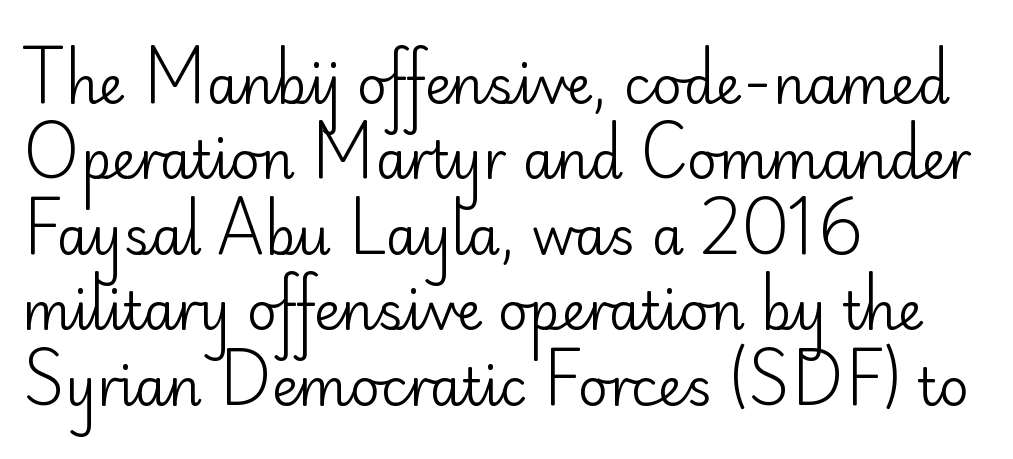
Heft: none added — not bold. Observe the ordinary spacing: letters are neighbours, not strangers. The rendering uses a moderate line-height, typical for paragraphs. Proportional: the letters do not fall into vertical columns. Designer's note — italics off, roman on.
